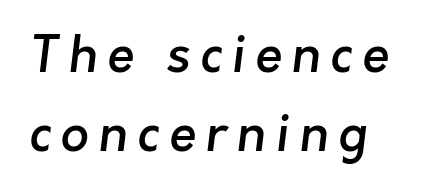
The image shows 50 px semibold sans-serif type; set left-aligned, normal line spacing (1.58x), not underlined; low stroke contrast and a medium x-height.
